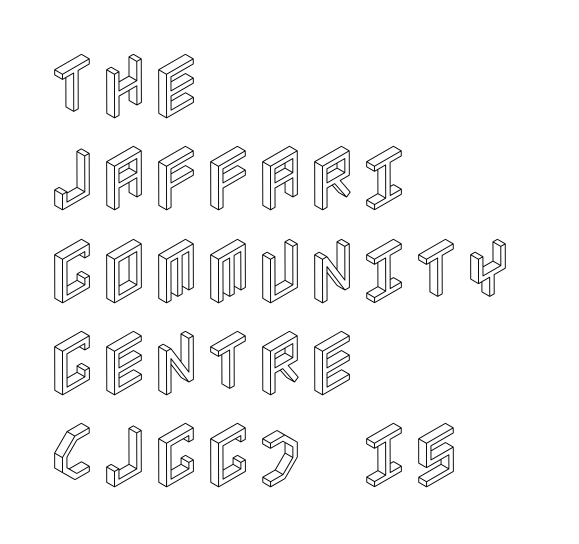
{"italic": "no", "width": "condensed", "x_height": "large", "underline": "no", "align": "left", "line_spacing": "normal", "line_spacing_ratio": 1.3, "letter_spacing": "normal", "letter_spacing_em": 0.0, "glyph_px": 71}
